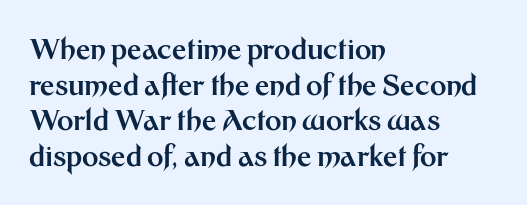
The image shows 28 px bold sans-serif type, upright; set left-aligned, normal line spacing (1.27x), normal letter spacing, not underlined; medium stroke contrast and a medium x-height.
